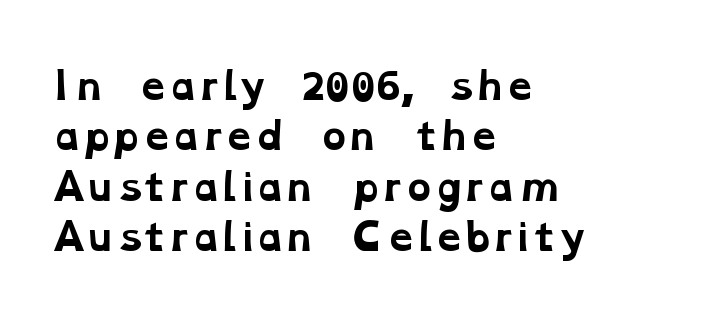
{"serif": "yes", "bold": "yes", "weight": "bold", "width": "wide", "stroke_contrast": "low", "x_height": "medium", "monospaced": "no", "underline": "no", "align": "left", "line_spacing": "normal", "line_spacing_ratio": 1.36, "letter_spacing": "normal", "letter_spacing_em": 0.0, "glyph_px": 37}
